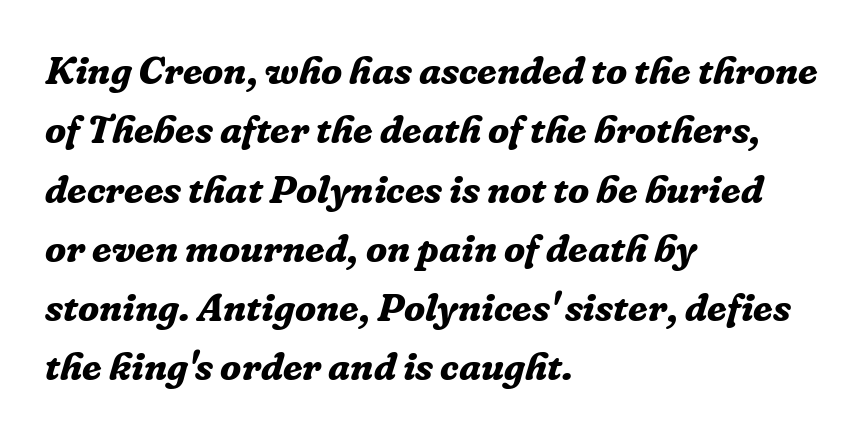
Q: Is the text bold? A: Yes.
Q: Is the text italic (slanted)? A: Yes, it leans right by about 16 degrees.
Q: Is the typeface a serif or a sans-serif typeface? A: Serif.
Q: Is the text underlined? A: No.
Q: How is the paragraph aligned? A: Left-aligned.
Q: Is the spacing between letters normal or unusually wide? A: Normal.
Q: Is the spacing between lines tight, normal or loose? A: Normal.
Q: Width (condensed, normal, or wide)? A: Normal.
Q: Stroke contrast? A: Low.
Q: x-height? A: Medium.
Q: Monospaced? A: No.
